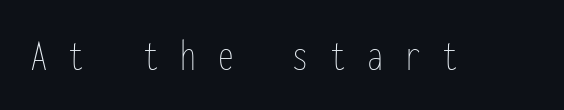
Q: Is the text bold? A: No.
Q: Is the text italic (slanted)? A: No, it is upright.
Q: Is the text underlined? A: No.
Q: Is the spacing between letters normal or unusually wide? A: Unusually wide.
Q: Width (condensed, normal, or wide)? A: Condensed.
Q: Stroke contrast? A: Low.
Q: x-height? A: Medium.
Q: Monospaced? A: Yes.
